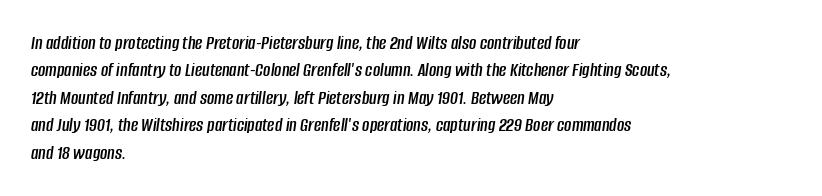
The image shows 20 px text type, italic (leaning right); set left-aligned, normal line spacing (1.37x), normal letter spacing, not underlined.
